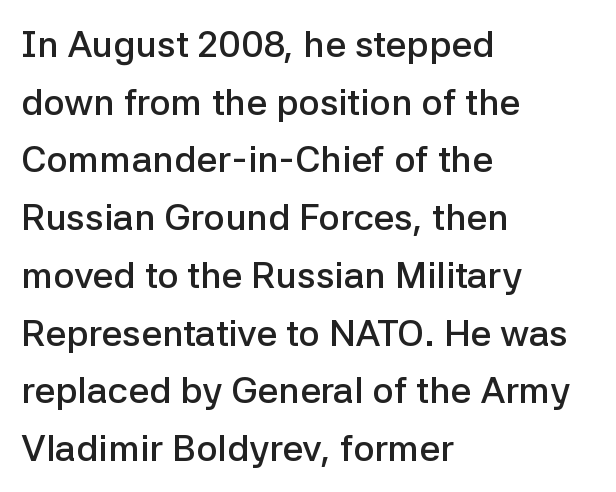
{"serif": "no", "italic": "no", "bold": "semi", "weight": "semibold", "width": "normal", "stroke_contrast": "low", "x_height": "medium", "monospaced": "no", "underline": "no", "align": "left", "line_spacing": "normal", "line_spacing_ratio": 1.56, "letter_spacing": "normal", "letter_spacing_em": 0.0, "glyph_px": 37}
